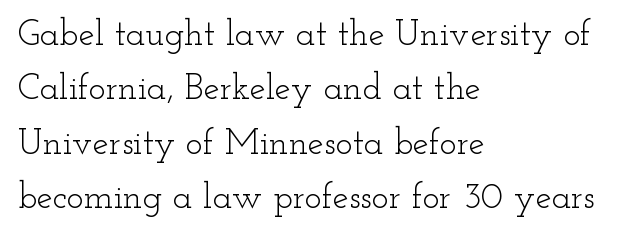
{"serif": "yes", "italic": "no", "bold": "no", "weight": "light", "width": "wide", "stroke_contrast": "low", "x_height": "small", "monospaced": "no", "underline": "no", "align": "left", "line_spacing": "normal", "line_spacing_ratio": 1.51, "letter_spacing": "normal", "letter_spacing_em": 0.0, "glyph_px": 36}
